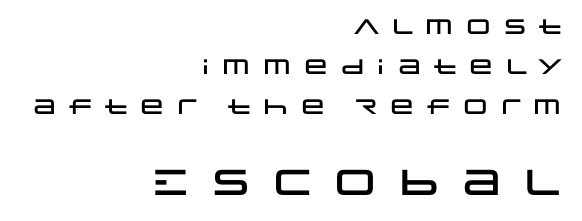
{"serif": "no", "italic": "no", "width": "wide", "stroke_contrast": "low", "x_height": "large", "monospaced": "no", "underline": "no", "align": "right", "line_spacing": "loose", "line_spacing_ratio": 1.91, "letter_spacing": "wide", "letter_spacing_em": 0.25, "larger_block": "second", "size_ratio": 1.71, "glyph_px": 36}
